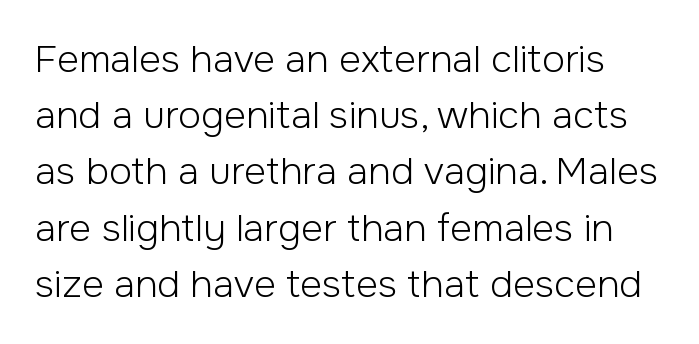
The image shows 38 px light sans-serif type, upright; set normal line spacing (1.48x), normal letter spacing, not underlined; low stroke contrast and a medium x-height.
